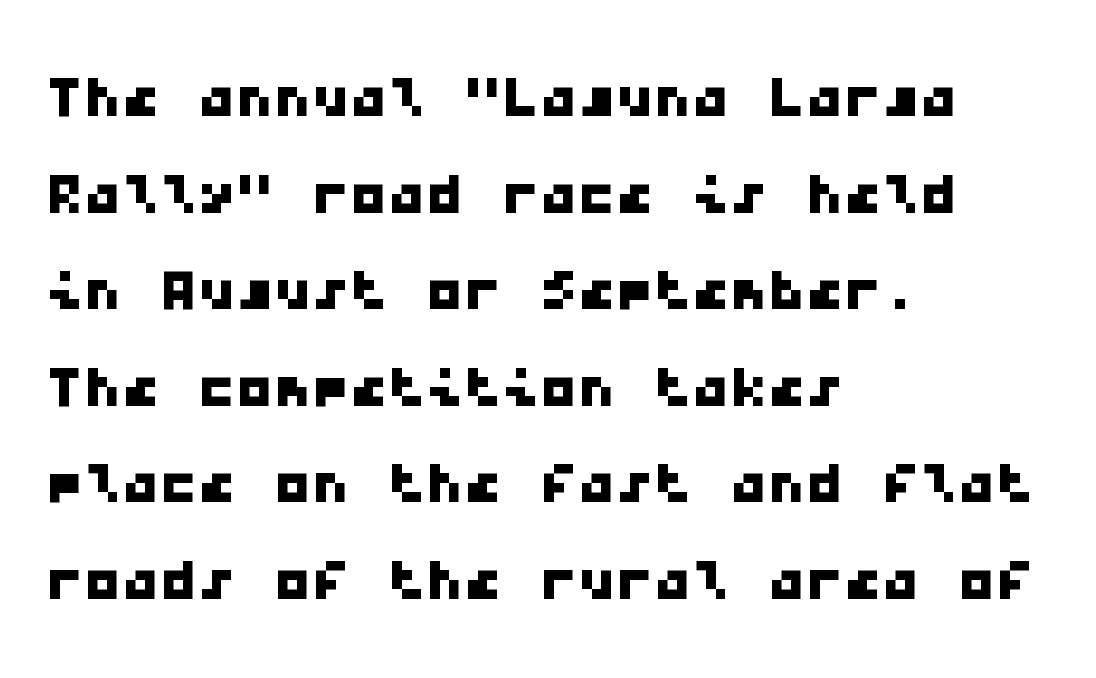
In CSS terms this would be text-align: left. The face used here is a sans, in the tradition of grotesques and geometrics. Vertically, the passage feels balanced, rows spaced as you'd expect. This sample has the even, mechanical cadence of fixed-width lettering.
